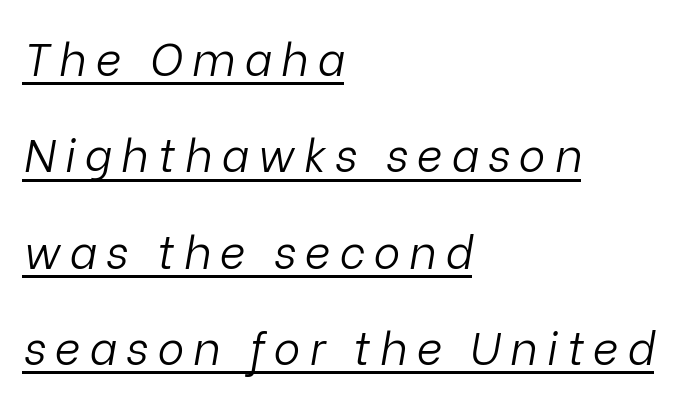
{"italic": "yes", "lean": "right", "slant_degrees": 9, "bold": "no", "weight": "light", "width": "normal", "stroke_contrast": "low", "x_height": "medium", "monospaced": "no", "underline": "yes", "align": "left", "line_spacing": "loose", "line_spacing_ratio": 2.14, "letter_spacing": "wide", "letter_spacing_em": 0.2, "glyph_px": 45}
